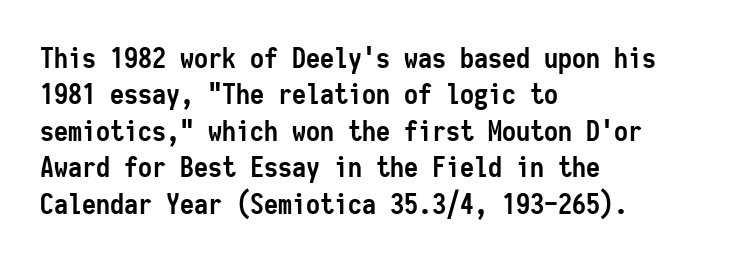
The image shows 28 px semibold, condensed sans-serif type, upright, monospaced; set left-aligned, normal line spacing (1.3x), normal letter spacing, not underlined; low stroke contrast and a medium x-height.
